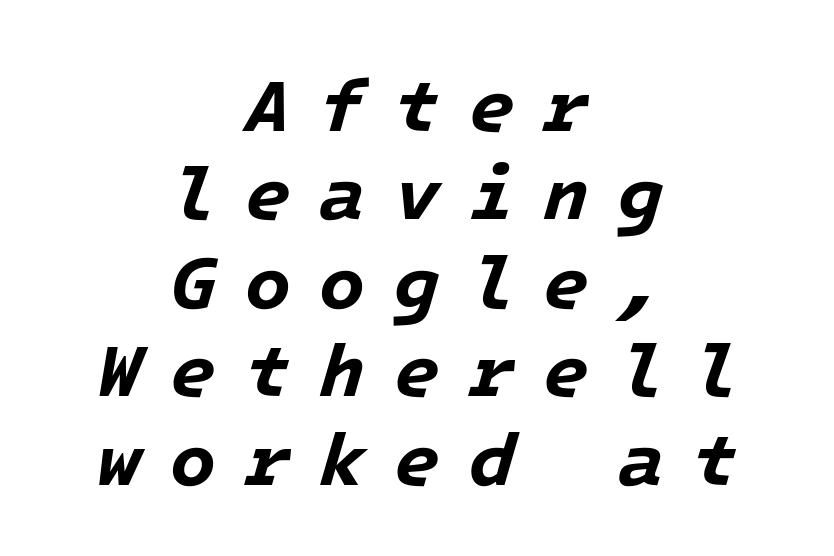
The image shows 75 px bold type, italic (leaning right), monospaced; set centered, line spacing 1.18x, unusually wide letter spacing (+0.38 em), not underlined; low stroke contrast and a medium x-height.
